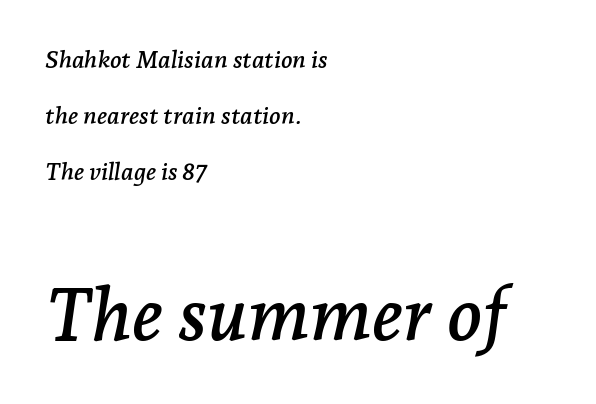
{"serif": "yes", "italic": "yes", "lean": "right", "slant_degrees": 7, "width": "normal", "stroke_contrast": "low", "x_height": "medium", "monospaced": "no", "underline": "no", "align": "left", "line_spacing": "loose", "line_spacing_ratio": 2.33, "letter_spacing": "normal", "letter_spacing_em": 0.0, "larger_block": "second", "size_ratio": 3.04, "glyph_px": 73}
